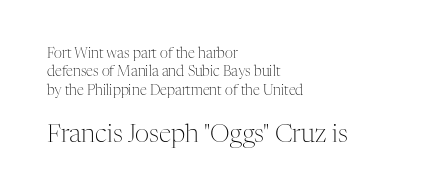
Q: Is the text bold? A: No.
Q: Is the text italic (slanted)? A: No, it is upright.
Q: Is the text underlined? A: No.
Q: How is the paragraph aligned? A: Left-aligned.
Q: Is the spacing between letters normal or unusually wide? A: Normal.
Q: Is the spacing between lines tight, normal or loose? A: Normal.
Q: Which block of text is set in a larger size, the first (top) or the second (bottom)? A: The second (bottom) one.
